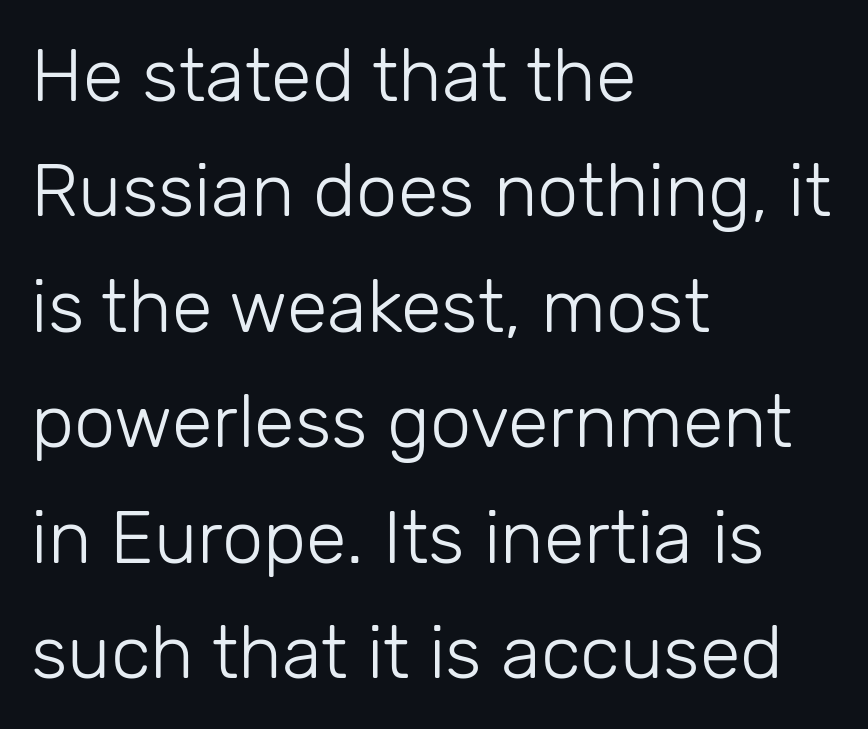
The face looks like a standard text weight, possibly lighter. Honestly, the letter spacing is just normal — you wouldn't notice it. Regarding serifs, this sample does without them. The baseline area is clear. Normally led — the rows are evenly, conventionally spaced.
